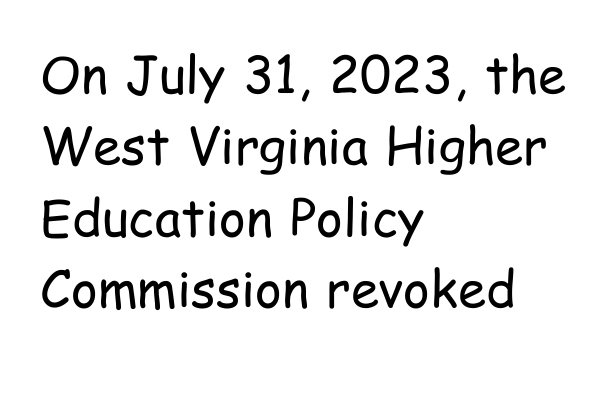
Is this a fixed-width face? No — the glyphs have proportional, varying widths. The line-height multiplier appears to be the usual default. Caption: multi-line text, flush left, ragged right. Unbolded letterforms with no extra heft. I'd call this a sans setting — the letters go barefoot. In terms of letterspacing, this is plain default setting.
